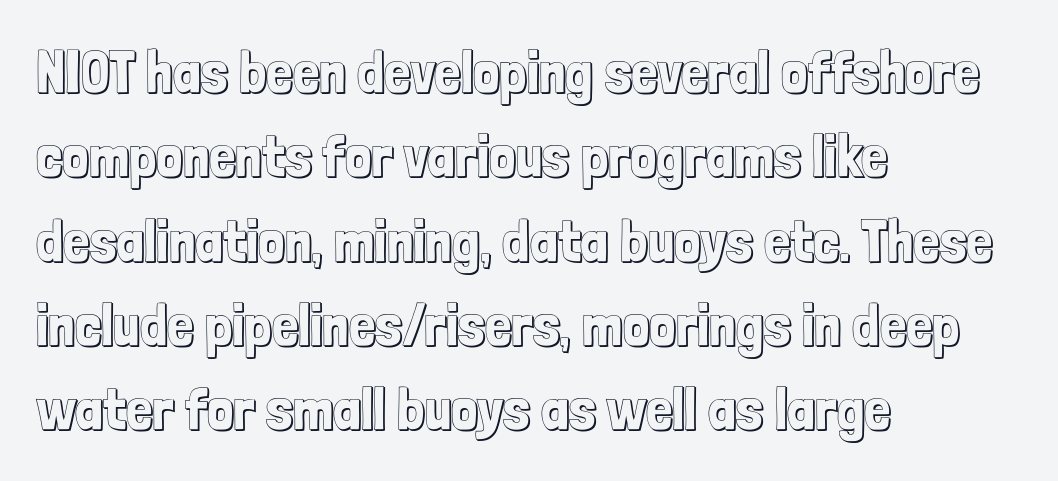
Q: Is the text italic (slanted)? A: No, it is upright.
Q: Is the text underlined? A: No.
Q: How is the paragraph aligned? A: Left-aligned.
Q: Is the spacing between letters normal or unusually wide? A: Normal.
Q: Is the spacing between lines tight, normal or loose? A: Normal.
Q: Width (condensed, normal, or wide)? A: Condensed.
Q: x-height? A: Medium.
Q: Monospaced? A: No.
